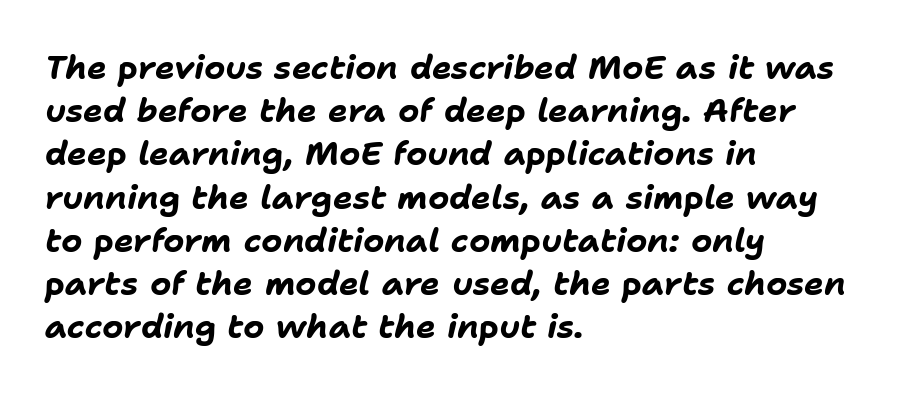
The image shows 33 px bold type, italic (leaning right); set left-aligned, normal line spacing (1.31x), normal letter spacing, not underlined; low stroke contrast and a medium x-height.
